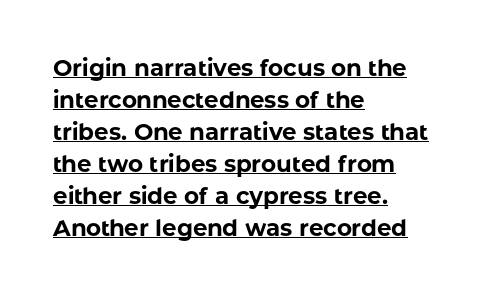
Emphasis by weight is at full strength: bold. Layout note: lines flush left. Students, note that the glyphs here touch the page at normal intervals. The letters stand straight up with perfectly vertical stems. In designer terms, the underline attribute is active on this setting. Successive baselines arrive at the customary interval.
